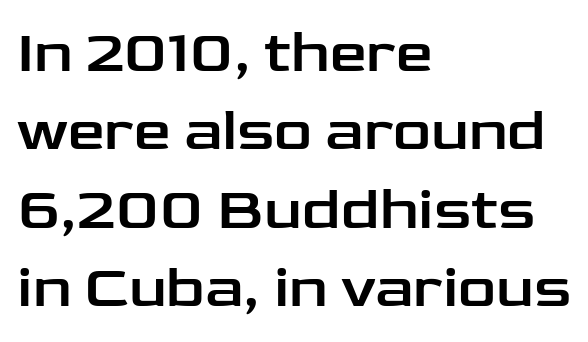
Anything drawn beneath the words? Only blank space. Posture: vertical. The space between consecutive lines is moderate. The rendering uses natural spacing where letterforms have individual widths. Each word holds together tightly as a unit, with standard inter-letter gaps.
